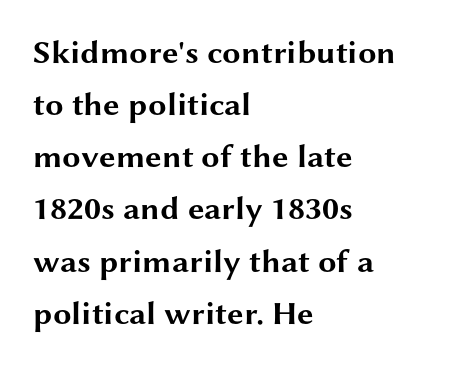
Bare-footed words on every line. Plenty of ink on the page — the face is bold. You can tell from the bare stems that sans-serif type was used. The passage is arranged the way most books set body copy — flush left.
